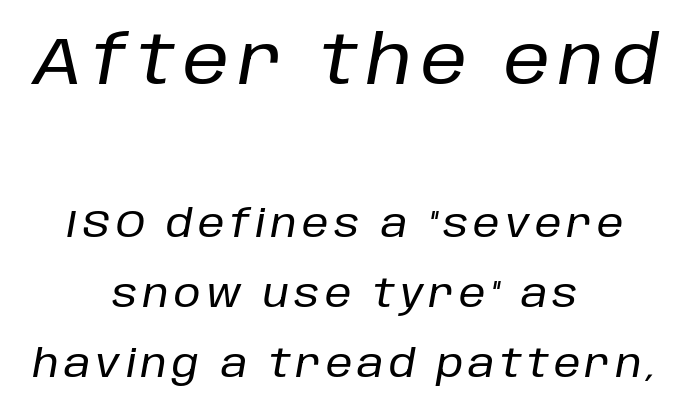
The image shows 66 px text type, italic (leaning right); set centered, line spacing 1.85x, not underlined; the first (top) block is 1.74x larger; low stroke contrast and a large x-height.
